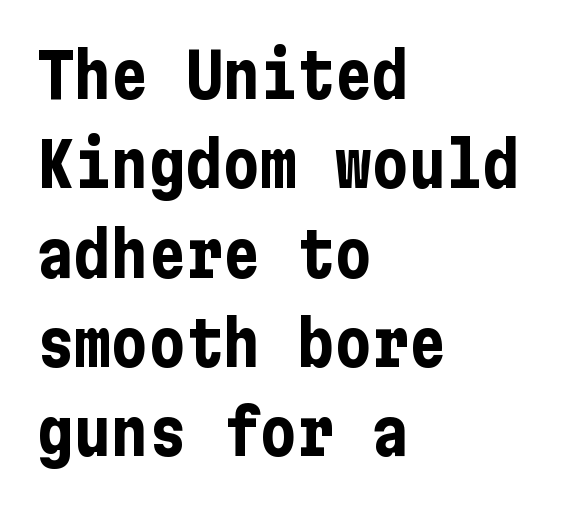
Unmarked baselines from the first word to the last. A dark, heavy texture on the line: the type is bold. The ragged edge is on the right, which tells us the setting is flush left. The designer left line spacing at the default. The horizontal fit of the characters is conventional and even.
